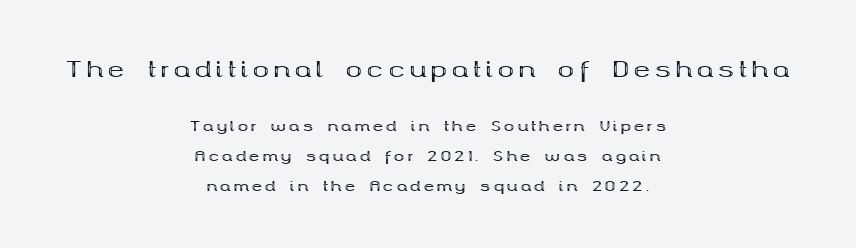
The image shows 22 px bold type, upright; set centered, loose line spacing (2.12x), unusually wide letter spacing (+0.21 em), not underlined; the first (top) block is 1.57x larger.
